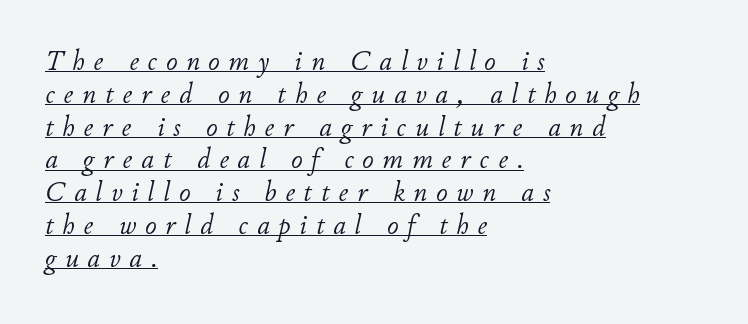
The image shows 28 px light type, italic (leaning right); set left-aligned, line spacing 1.17x, unusually wide letter spacing (+0.32 em), underlined; low stroke contrast and a small x-height.
